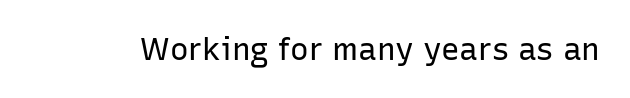
Q: Is the text bold? A: No.
Q: Is the text italic (slanted)? A: No, it is upright.
Q: Is the typeface a serif or a sans-serif typeface? A: Sans-serif.
Q: Is the text underlined? A: No.
Q: Is the spacing between letters normal or unusually wide? A: Normal.
Q: Width (condensed, normal, or wide)? A: Normal.
Q: Stroke contrast? A: Low.
Q: x-height? A: Medium.
Q: Monospaced? A: No.
